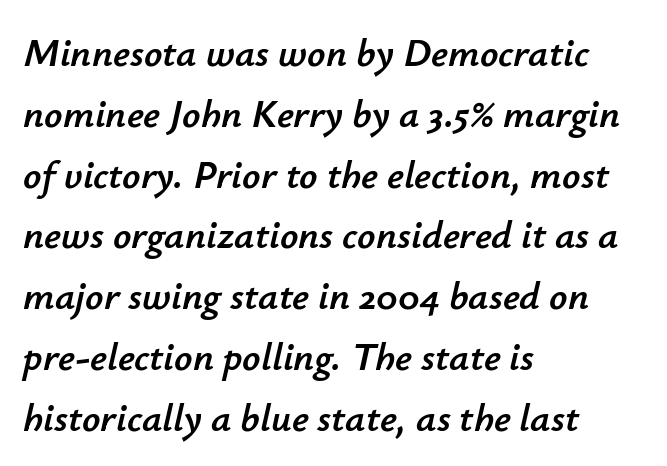
The image shows 40 px text type, italic (leaning right); set left-aligned, normal line spacing (1.52x), normal letter spacing, not underlined; low stroke contrast and a small x-height.
